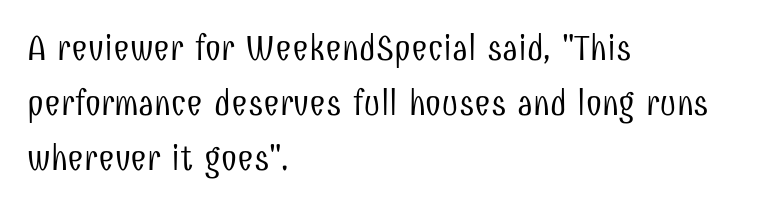
The image shows 36 px light, condensed sans-serif type, upright; set left-aligned, normal line spacing (1.53x), normal letter spacing, not underlined; low stroke contrast and a medium x-height.
